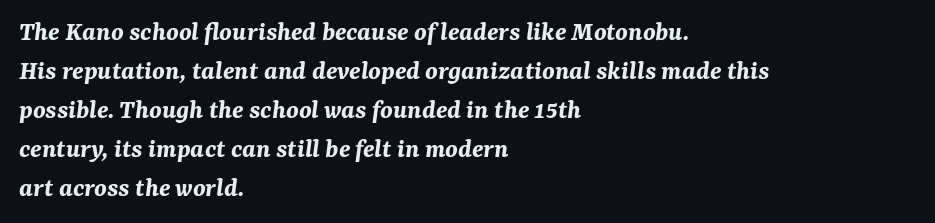
Varying glyph widths throughout — classic text-font behaviour. A full-strength bold gives these letters their thick strokes. This block has exactly the height ordinary leading produces. Posture: slanted.
